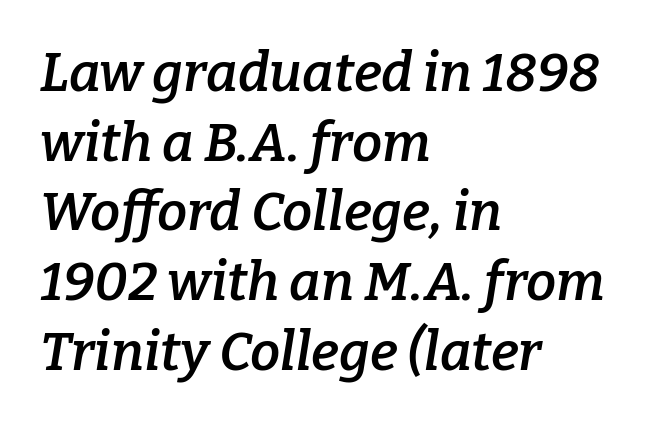
The image shows 54 px semibold serif type, italic (leaning right); set left-aligned, normal line spacing (1.29x), normal letter spacing, not underlined; low stroke contrast and a medium x-height.
